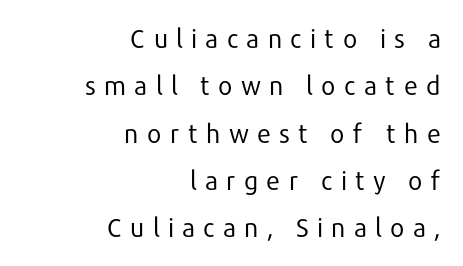
The image shows 26 px text type, upright; set right-aligned, line spacing 1.82x, unusually wide letter spacing (+0.3 em), not underlined.
